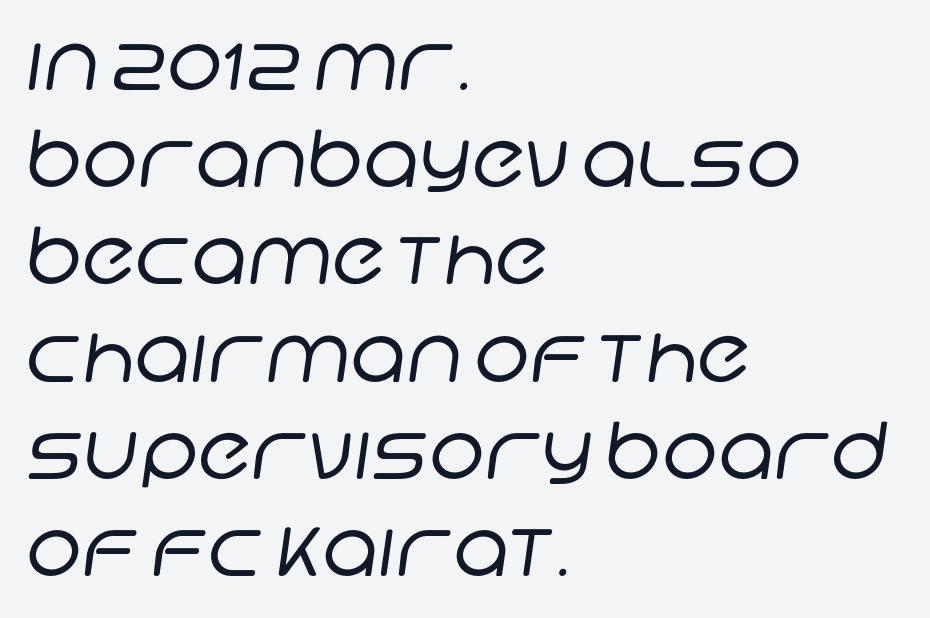
{"serif": "no", "bold": "no", "weight": "regular", "width": "normal", "stroke_contrast": "low", "x_height": "large", "monospaced": "no", "underline": "no", "align": "left", "line_spacing_ratio": 1.23, "letter_spacing": "normal", "letter_spacing_em": 0.0, "glyph_px": 79}
